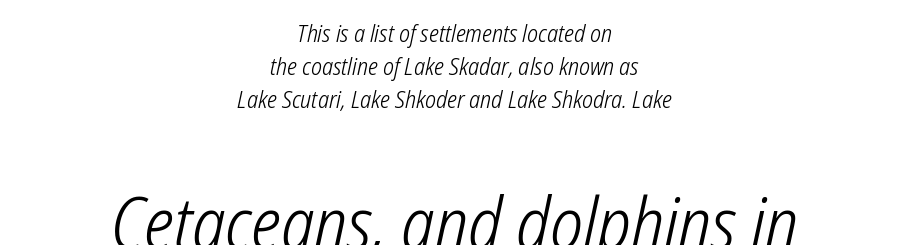
The image shows 72 px light, condensed type, italic (leaning right); set centered, normal line spacing (1.37x), normal letter spacing, not underlined; the second (bottom) block is 3.0x larger; low stroke contrast and a medium x-height.
